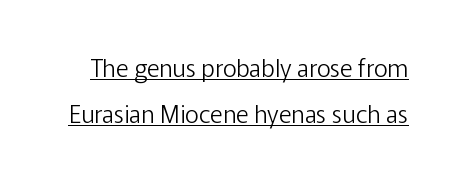
The image shows 24 px text type, upright; set loose line spacing (1.91x), normal letter spacing, underlined.
